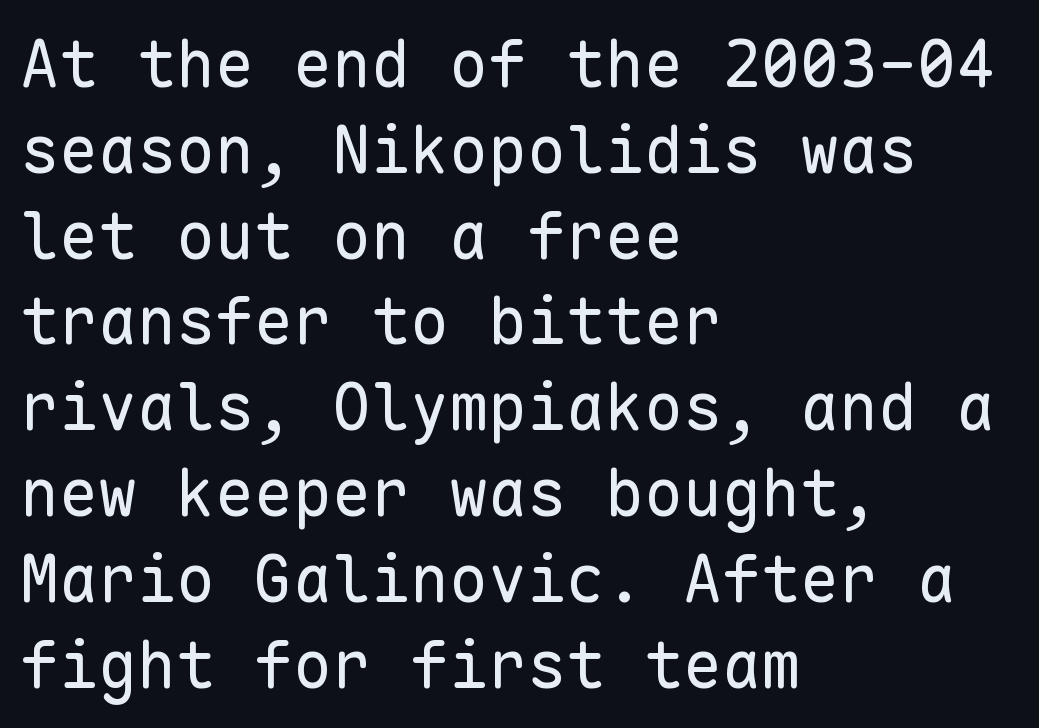
Posture: straight, roman, zero tilt. Underline: absent. Every character here occupies the same horizontal width, giving the sample a typewriter-like rhythm. The text block is weighted toward the left margin, trailing off unevenly rightward. Observe the absence of serifs on each vertical stroke in this sample.
